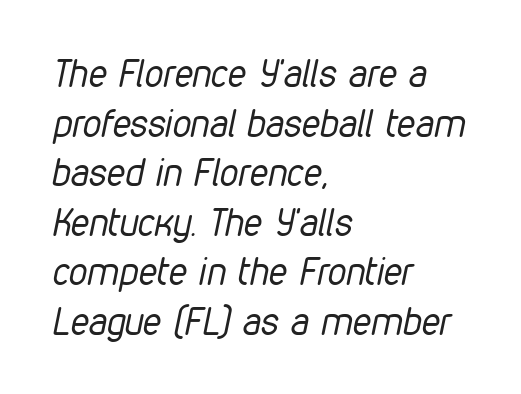
Q: Is the text bold? A: No.
Q: Is the text italic (slanted)? A: Yes, it leans right by about 12 degrees.
Q: Is the text underlined? A: No.
Q: How is the paragraph aligned? A: Left-aligned.
Q: Is the spacing between letters normal or unusually wide? A: Normal.
Q: Is the spacing between lines tight, normal or loose? A: Normal.
Q: Width (condensed, normal, or wide)? A: Condensed.
Q: Stroke contrast? A: Low.
Q: x-height? A: Medium.
Q: Monospaced? A: No.
